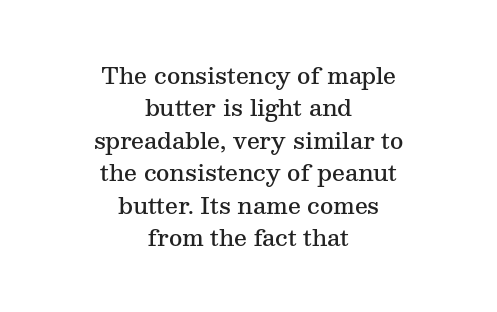
The image shows 23 px text type, upright; set centered, normal line spacing (1.41x), normal letter spacing, not underlined.
